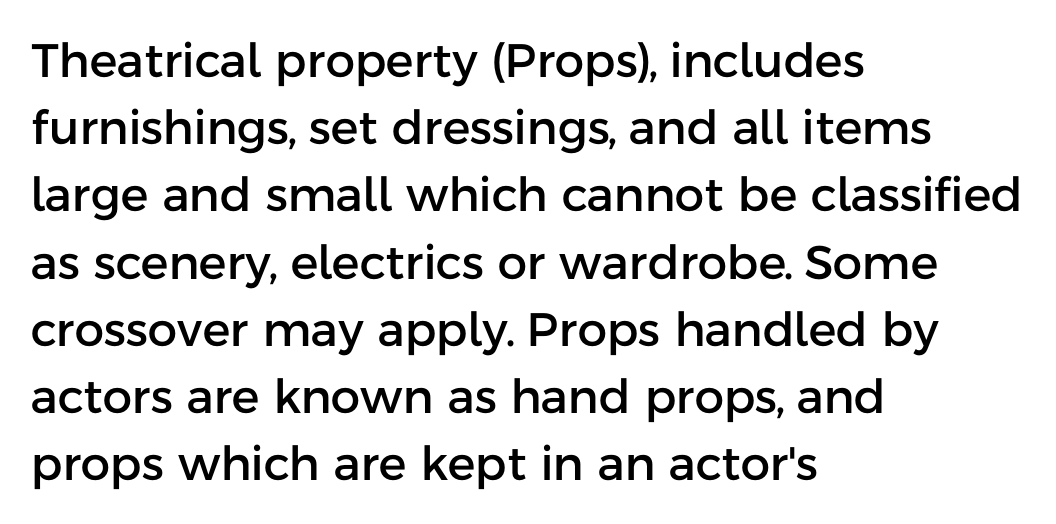
The image shows 47 px sans-serif type, upright; set left-aligned, normal line spacing (1.43x), normal letter spacing, not underlined; low stroke contrast and a medium x-height.
